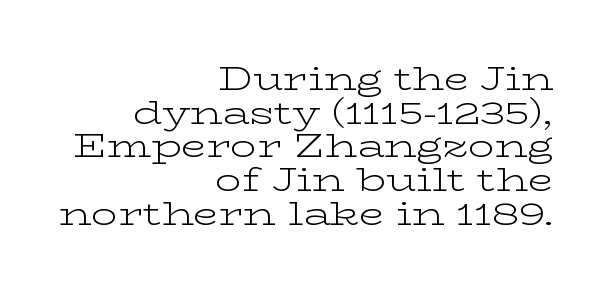
Q: Is the text bold? A: No.
Q: Is the text italic (slanted)? A: No, it is upright.
Q: Is the typeface a serif or a sans-serif typeface? A: Serif.
Q: Is the text underlined? A: No.
Q: How is the paragraph aligned? A: Right-aligned.
Q: Is the spacing between letters normal or unusually wide? A: Normal.
Q: Is the spacing between lines tight, normal or loose? A: Tight.
Q: Width (condensed, normal, or wide)? A: Wide.
Q: Stroke contrast? A: Low.
Q: x-height? A: Medium.
Q: Monospaced? A: No.
